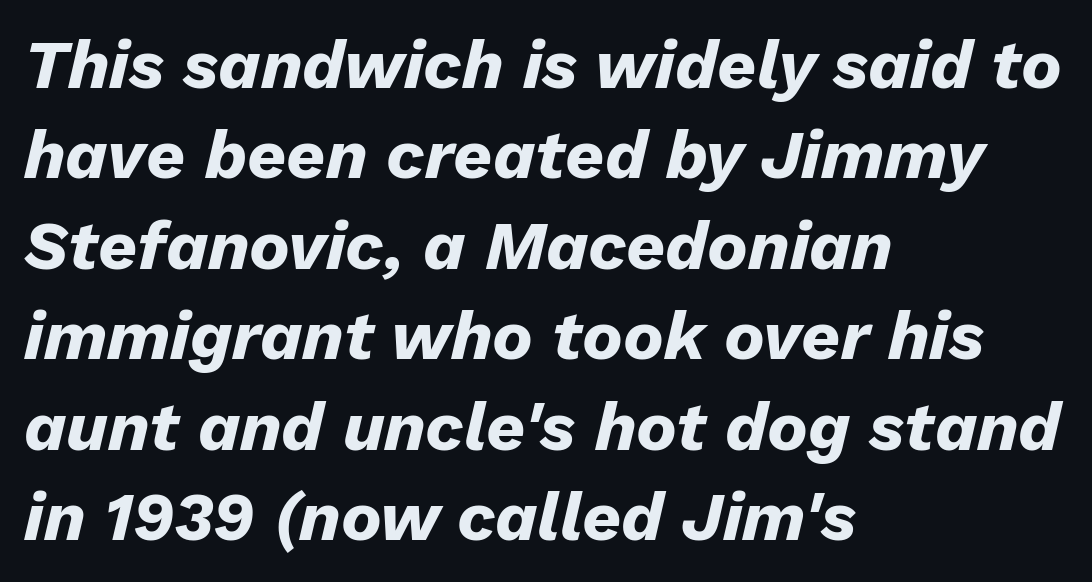
The image shows 68 px heavy type, italic (leaning right); set left-aligned, normal line spacing (1.33x), normal letter spacing, not underlined; low stroke contrast and a medium x-height.
